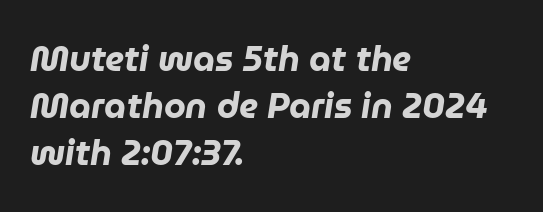
This is oblique type, the kind used for emphasis or titles. Between one letter and the next there's only the usual sliver of space. No word sits above an underline. Proportional: the letters do not fall into vertical columns. As a designer I'd log this as weight 700, bold.
